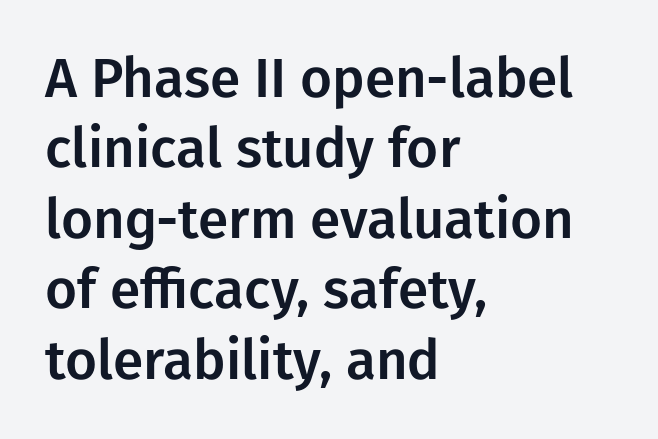
The image shows 55 px sans-serif type, upright; set left-aligned, normal line spacing (1.28x), normal letter spacing, not underlined; low stroke contrast and a medium x-height.
